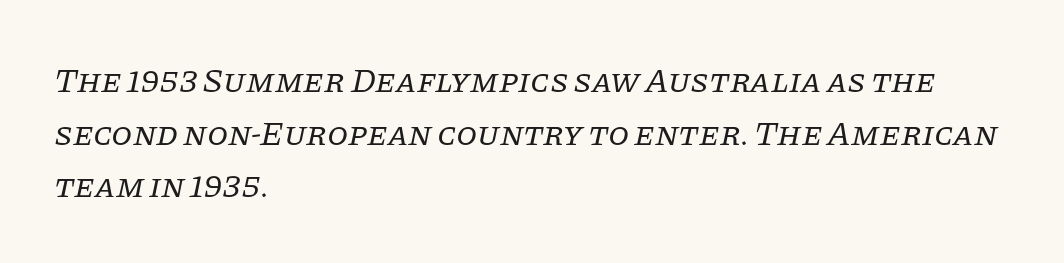
Q: Is the text bold? A: No.
Q: Is the text italic (slanted)? A: Yes, it leans right by about 11 degrees.
Q: Is the typeface a serif or a sans-serif typeface? A: Serif.
Q: Is the text underlined? A: No.
Q: How is the paragraph aligned? A: Left-aligned.
Q: Is the spacing between letters normal or unusually wide? A: Normal.
Q: Is the spacing between lines tight, normal or loose? A: Normal.
Q: Width (condensed, normal, or wide)? A: Normal.
Q: Stroke contrast? A: Low.
Q: x-height? A: Large.
Q: Monospaced? A: No.
